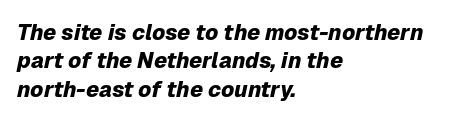
Q: Is the text bold? A: Yes.
Q: Is the text italic (slanted)? A: Yes, it leans right by about 12 degrees.
Q: Is the text underlined? A: No.
Q: How is the paragraph aligned? A: Left-aligned.
Q: Is the spacing between letters normal or unusually wide? A: Normal.
Q: Is the spacing between lines tight, normal or loose? A: Normal.
